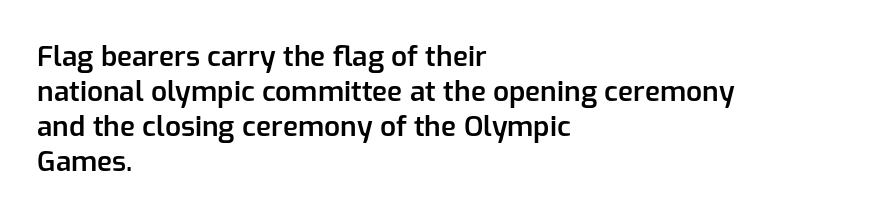
The image shows 28 px semibold sans-serif type, upright; set left-aligned, normal line spacing (1.25x), normal letter spacing, not underlined; low stroke contrast and a medium x-height.
